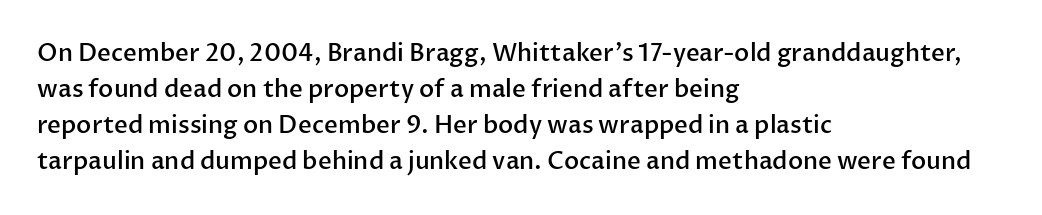
The type is set solid horizontally, with unmodified tracking. The space beneath each line is pristine and unruled. The passage shown stacks its lines at a standard gap. Visually the block forms a straight wall on the left and a jagged coastline on the right. The characters look somewhat weighty, a semibold short of true bold.
